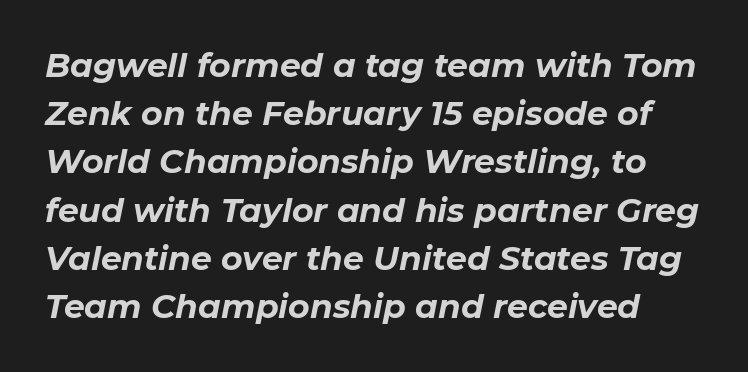
The foot of each line stays bare and open. Designer's note — italics engaged. No extra tracking has been applied to these lines. The rendering uses a bold face; every stroke is thick and dark.
